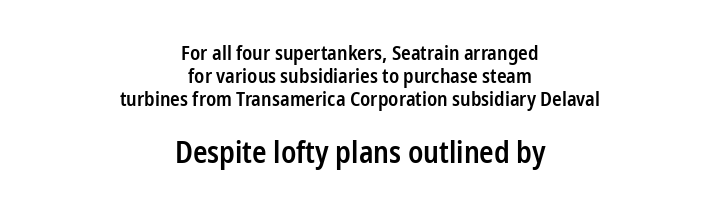
Underlining? Definitely not there. Standard letterfit; no display-style spreading of the glyphs. Horizontally, the lines are justified to the midpoint only. Each new line begins almost immediately beneath the previous one.
